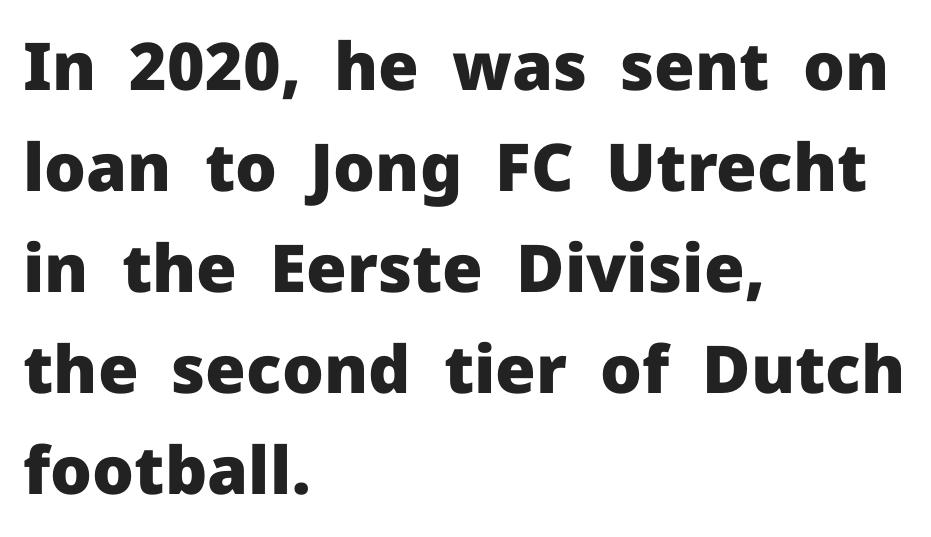
Q: Is the text bold? A: Yes.
Q: Is the text italic (slanted)? A: No, it is upright.
Q: Is the typeface a serif or a sans-serif typeface? A: Sans-serif.
Q: Is the text underlined? A: No.
Q: How is the paragraph aligned? A: Left-aligned.
Q: Is the spacing between letters normal or unusually wide? A: Normal.
Q: Is the spacing between lines tight, normal or loose? A: Normal.
Q: Width (condensed, normal, or wide)? A: Normal.
Q: Stroke contrast? A: Low.
Q: x-height? A: Medium.
Q: Monospaced? A: No.
